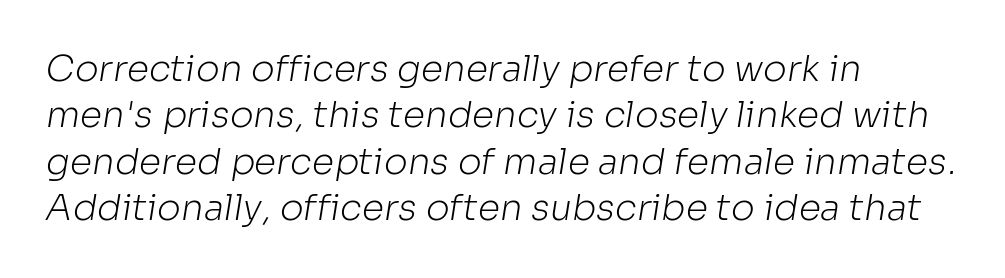
The image shows 36 px light sans-serif type; set left-aligned, normal line spacing (1.29x), normal letter spacing, not underlined; low stroke contrast and a medium x-height.
